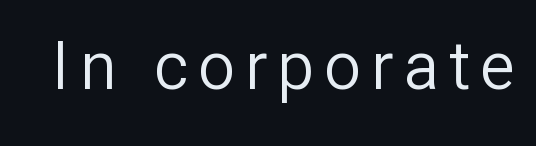
These lines were composed using upright roman letters. Each letter keeps its own natural width here, so spacing adapts to shape. Check where the strokes stop: nothing finishes them off — pure sans. These glyphs show unthickened strokes, regular width or finer. The strip under each line holds only bare page.
